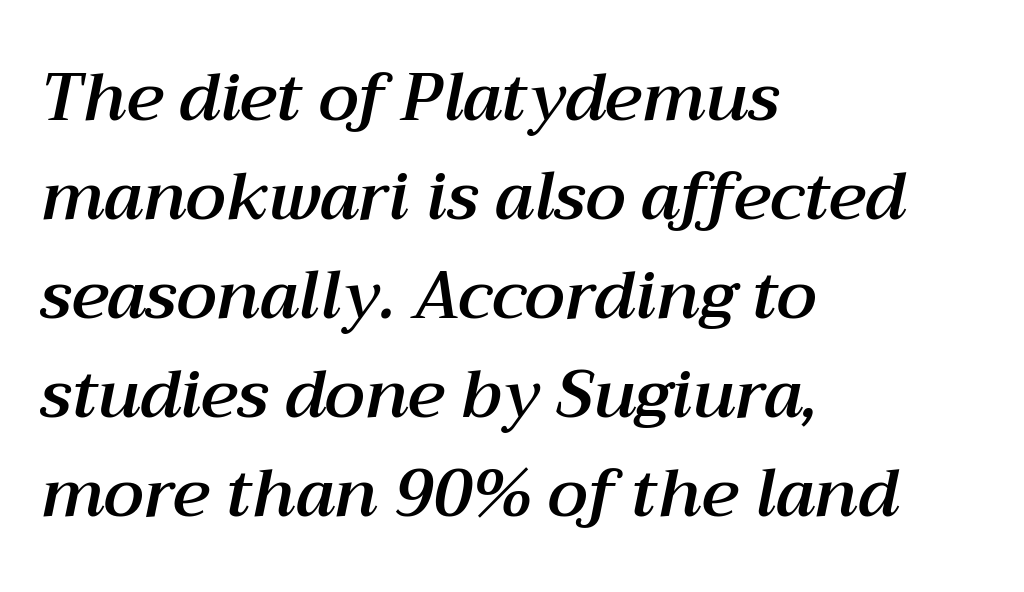
Q: Is the text italic (slanted)? A: Yes, it leans right by about 12 degrees.
Q: Is the text underlined? A: No.
Q: How is the paragraph aligned? A: Left-aligned.
Q: Is the spacing between letters normal or unusually wide? A: Normal.
Q: Is the spacing between lines tight, normal or loose? A: Normal.
Q: Width (condensed, normal, or wide)? A: Normal.
Q: Stroke contrast? A: Medium.
Q: x-height? A: Medium.
Q: Monospaced? A: No.
